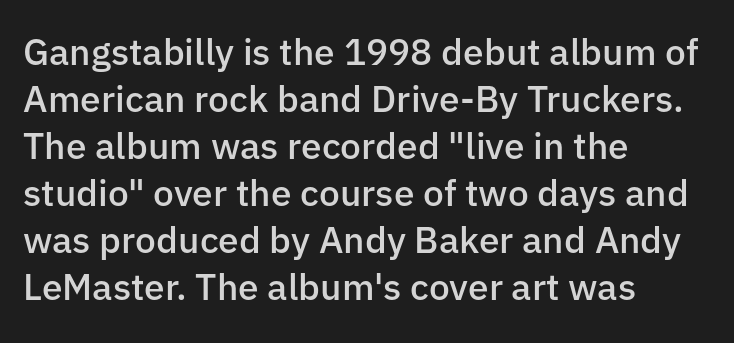
Q: Is the text bold? A: Semi-bold.
Q: Is the text italic (slanted)? A: No, it is upright.
Q: Is the typeface a serif or a sans-serif typeface? A: Sans-serif.
Q: Is the text underlined? A: No.
Q: How is the paragraph aligned? A: Left-aligned.
Q: Is the spacing between letters normal or unusually wide? A: Normal.
Q: Is the spacing between lines tight, normal or loose? A: Normal.
Q: Width (condensed, normal, or wide)? A: Normal.
Q: Stroke contrast? A: Low.
Q: x-height? A: Medium.
Q: Monospaced? A: No.
